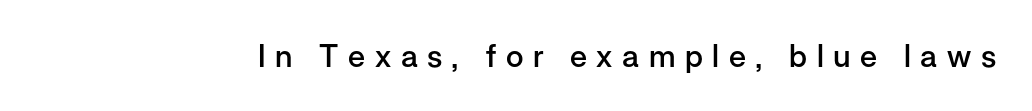
{"serif": "no", "italic": "no", "bold": "semi", "weight": "semibold", "width": "normal", "stroke_contrast": "low", "x_height": "medium", "monospaced": "no", "underline": "no", "letter_spacing": "wide", "letter_spacing_em": 0.31, "glyph_px": 31}
